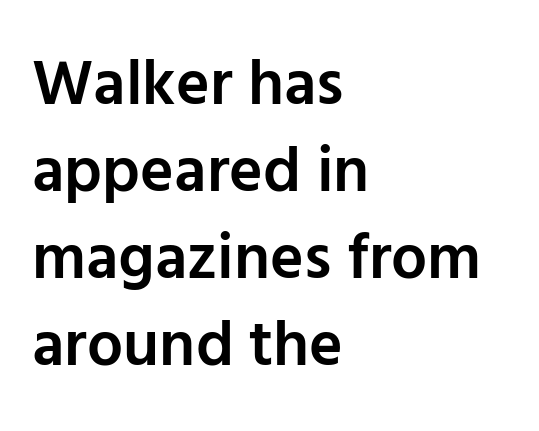
Tall strokes in this sample are plumb rather than angled. The sample has been set in demibold, a notch under bold. In terms of letterspacing, this is plain default setting. Each letter keeps its own natural width here, so spacing adapts to shape. Where is the straight margin? On the left. Is this a sans? Yes — the strokes have no serifs.
